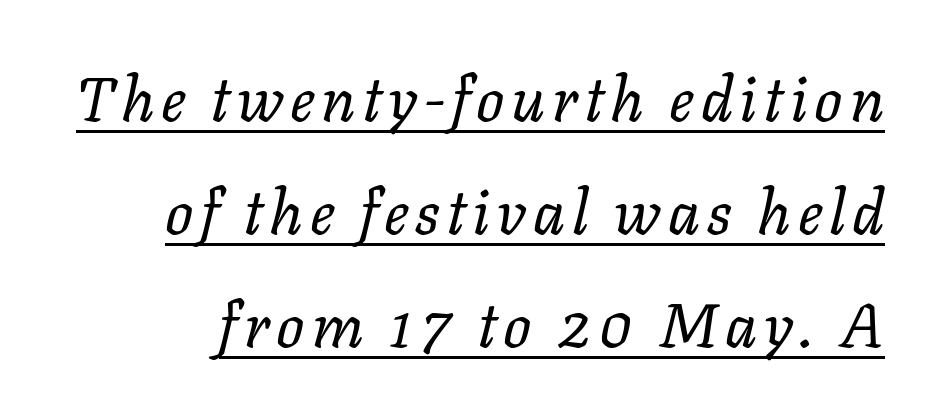
Q: Is the text bold? A: No.
Q: Is the text italic (slanted)? A: Yes, it leans right by about 11 degrees.
Q: Is the text underlined? A: Yes.
Q: Width (condensed, normal, or wide)? A: Normal.
Q: Stroke contrast? A: Low.
Q: x-height? A: Medium.
Q: Monospaced? A: No.
